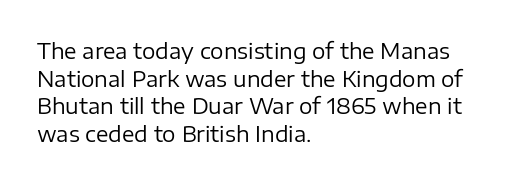
The image shows 21 px text type, upright; set left-aligned, normal line spacing (1.32x), normal letter spacing, not underlined.
